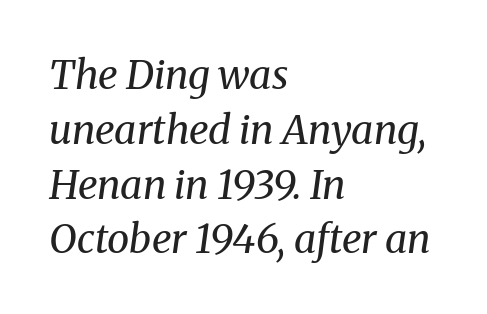
{"serif": "yes", "italic": "yes", "lean": "right", "slant_degrees": 8, "bold": "no", "weight": "regular", "width": "normal", "stroke_contrast": "medium", "x_height": "medium", "monospaced": "no", "underline": "no", "align": "left", "line_spacing": "normal", "line_spacing_ratio": 1.37, "letter_spacing": "normal", "letter_spacing_em": 0.0, "glyph_px": 40}
